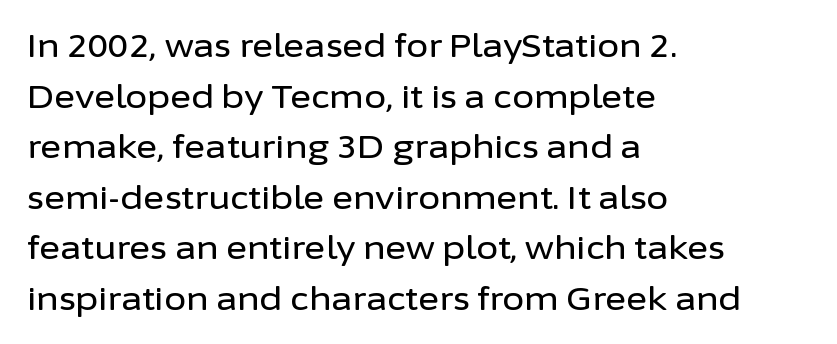
Q: Is the text italic (slanted)? A: No, it is upright.
Q: Is the typeface a serif or a sans-serif typeface? A: Sans-serif.
Q: Is the text underlined? A: No.
Q: How is the paragraph aligned? A: Left-aligned.
Q: Is the spacing between letters normal or unusually wide? A: Normal.
Q: Is the spacing between lines tight, normal or loose? A: Normal.
Q: Width (condensed, normal, or wide)? A: Normal.
Q: Stroke contrast? A: Low.
Q: x-height? A: Medium.
Q: Monospaced? A: No.
